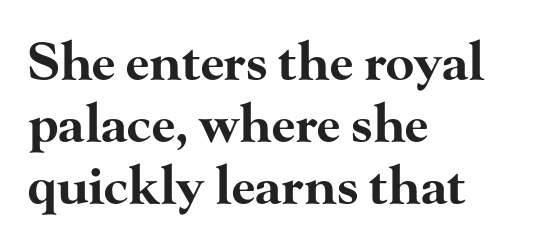
Q: Is the text bold? A: Yes.
Q: Is the text italic (slanted)? A: No, it is upright.
Q: Is the typeface a serif or a sans-serif typeface? A: Serif.
Q: Is the text underlined? A: No.
Q: How is the paragraph aligned? A: Left-aligned.
Q: Is the spacing between letters normal or unusually wide? A: Normal.
Q: Width (condensed, normal, or wide)? A: Wide.
Q: Stroke contrast? A: High.
Q: x-height? A: Small.
Q: Monospaced? A: No.
